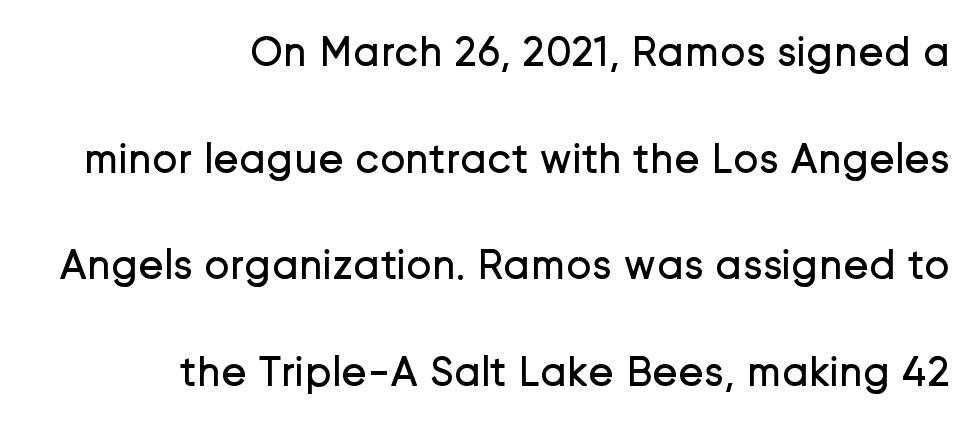
{"serif": "no", "italic": "no", "bold": "no", "weight": "regular", "width": "normal", "stroke_contrast": "low", "x_height": "medium", "monospaced": "no", "underline": "no", "align": "right", "line_spacing": "loose", "line_spacing_ratio": 2.48, "letter_spacing": "normal", "letter_spacing_em": 0.0, "glyph_px": 43}
